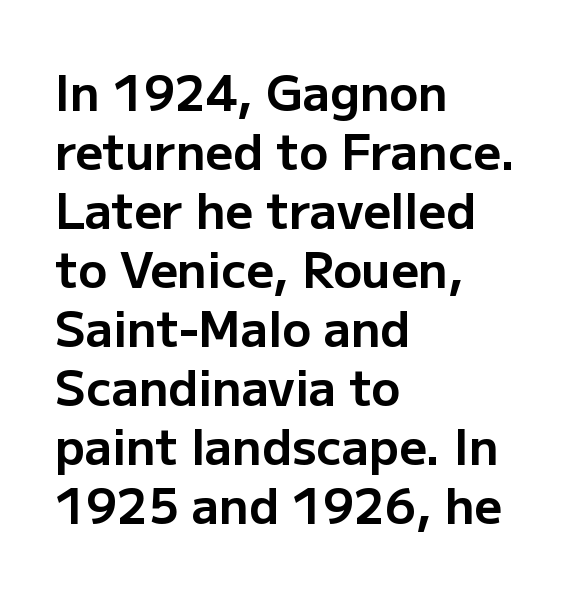
{"serif": "no", "italic": "no", "bold": "yes", "weight": "bold", "width": "normal", "stroke_contrast": "low", "x_height": "medium", "monospaced": "no", "underline": "no", "align": "left", "line_spacing_ratio": 1.23, "letter_spacing": "normal", "letter_spacing_em": 0.0, "glyph_px": 48}
